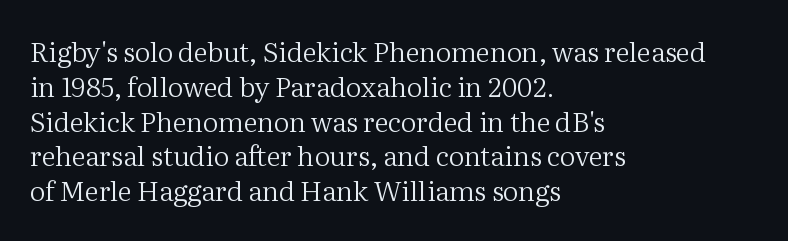
This sample keeps an unexceptional amount of space between lines. Characters remain perfectly vertical along every line. The gap between lines stays unmarked. Is this a heavy cut? Hardly; it is regular or lighter.
